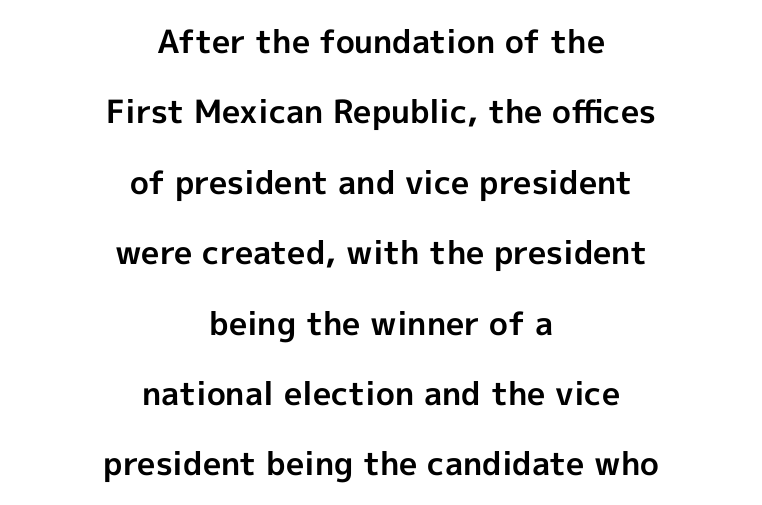
Is this a fixed-width face? No — the glyphs have proportional, varying widths. Stroke terminals: plain, sans-serif. The foot of each line stays bare and open. Unlike italic type, these characters show no tilt at all.
